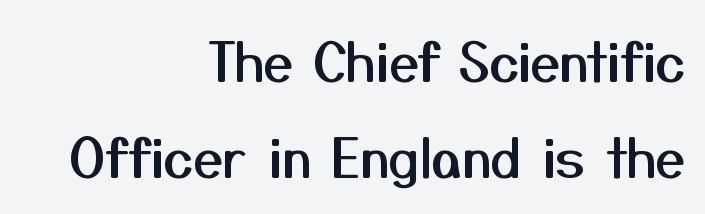
Q: Is the text italic (slanted)? A: No, it is upright.
Q: Is the typeface a serif or a sans-serif typeface? A: Sans-serif.
Q: Is the text underlined? A: No.
Q: How is the paragraph aligned? A: Right-aligned.
Q: Is the spacing between letters normal or unusually wide? A: Normal.
Q: Width (condensed, normal, or wide)? A: Normal.
Q: Stroke contrast? A: Medium.
Q: x-height? A: Medium.
Q: Monospaced? A: No.
